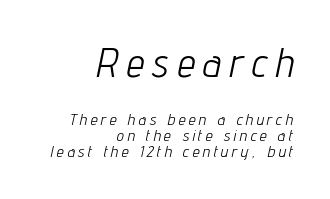
{"italic": "yes", "lean": "right", "slant_degrees": 12, "bold": "no", "weight": "light", "width": "condensed", "stroke_contrast": "low", "x_height": "medium", "monospaced": "no", "underline": "no", "align": "right", "line_spacing": "tight", "line_spacing_ratio": 0.98, "letter_spacing": "wide", "letter_spacing_em": 0.22, "larger_block": "first", "size_ratio": 2.5, "glyph_px": 40}
